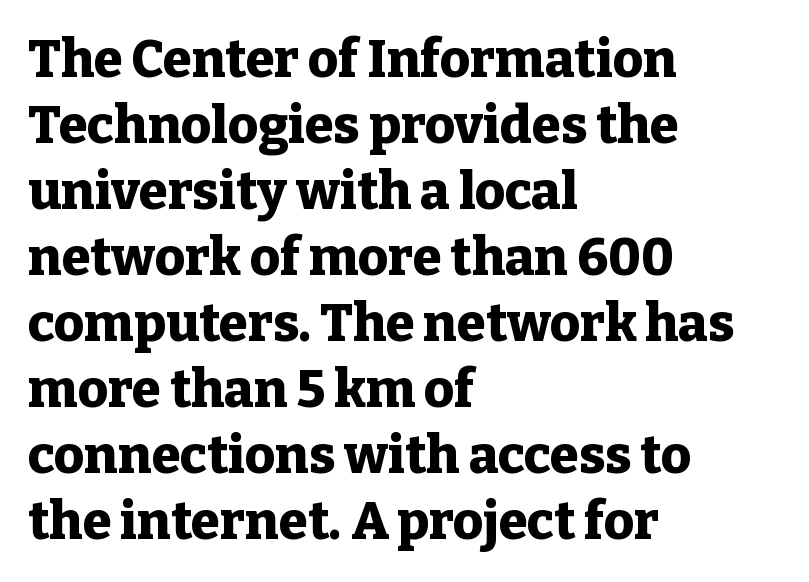
Here the designer chose a conventional face with non-uniform glyph widths. How would I describe the line gaps? Plain and ordinary. These lines stack with their left ends in a neat column. Each row of text sits above clean, open space.
